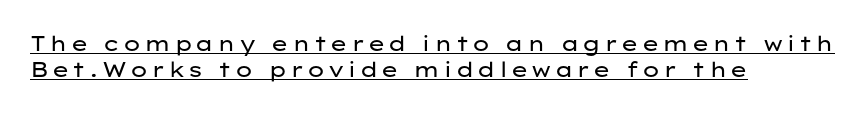
Summary of weight: not heavy and not bold. Is there any slant? The stems are plumb. Visually the block forms a straight wall on the left and a jagged coastline on the right. The typesetter has applied underlining to the passage shown.
